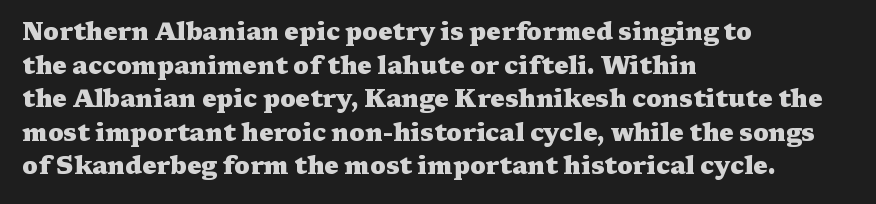
Any mark beneath the type? The region is blank. Regular leading. The face used here is rendered with its standard letterfit. These words are printed bold, with thick strokes throughout. Italic? Not at all — the glyphs are vertical. Left-aligned paragraph, ragged on the right.
